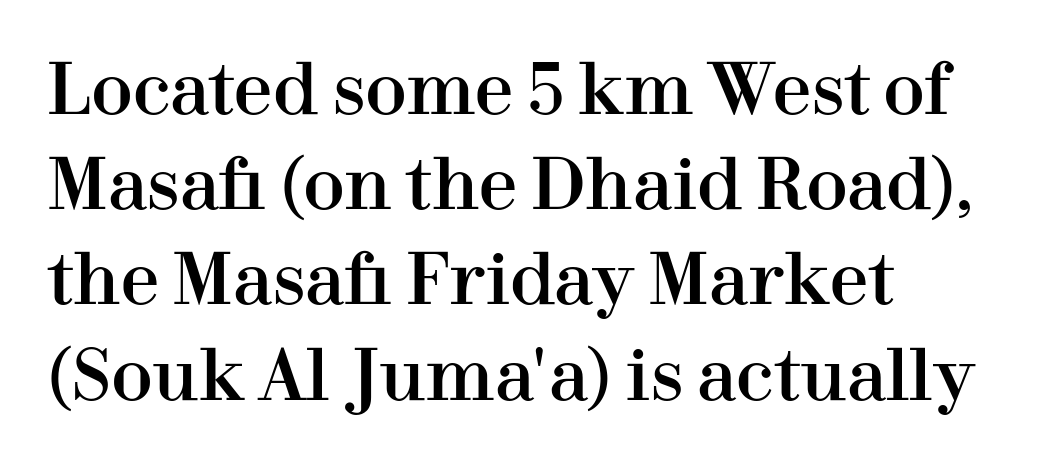
Summary of vertical rhythm: regular, with standard interline spacing. Spacing verdict: proportional, widths tailored to each character. The space directly below the letters is spotless. The typeface chosen for these lines features serifs. The paragraph has a hard left edge and a soft right edge. Posture: straight, roman, zero tilt.
